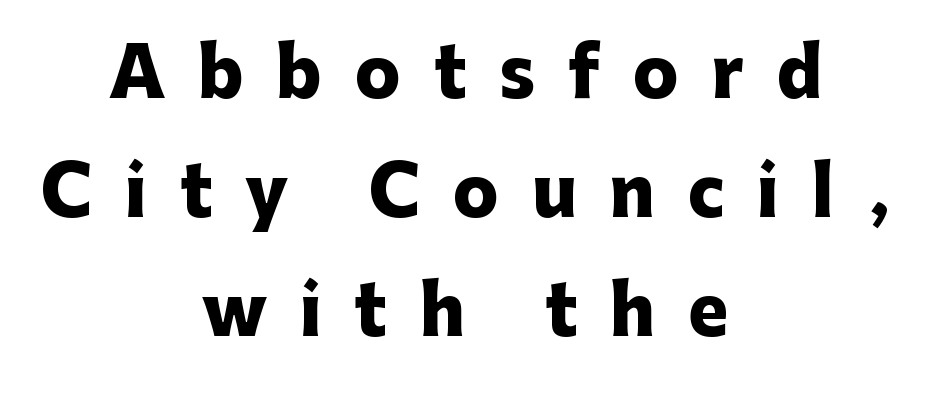
Q: Is the text bold? A: Yes.
Q: Is the text italic (slanted)? A: No, it is upright.
Q: Is the typeface a serif or a sans-serif typeface? A: Sans-serif.
Q: Is the text underlined? A: No.
Q: How is the paragraph aligned? A: Centered.
Q: Is the spacing between letters normal or unusually wide? A: Unusually wide.
Q: Width (condensed, normal, or wide)? A: Normal.
Q: Stroke contrast? A: Low.
Q: x-height? A: Medium.
Q: Monospaced? A: No.
